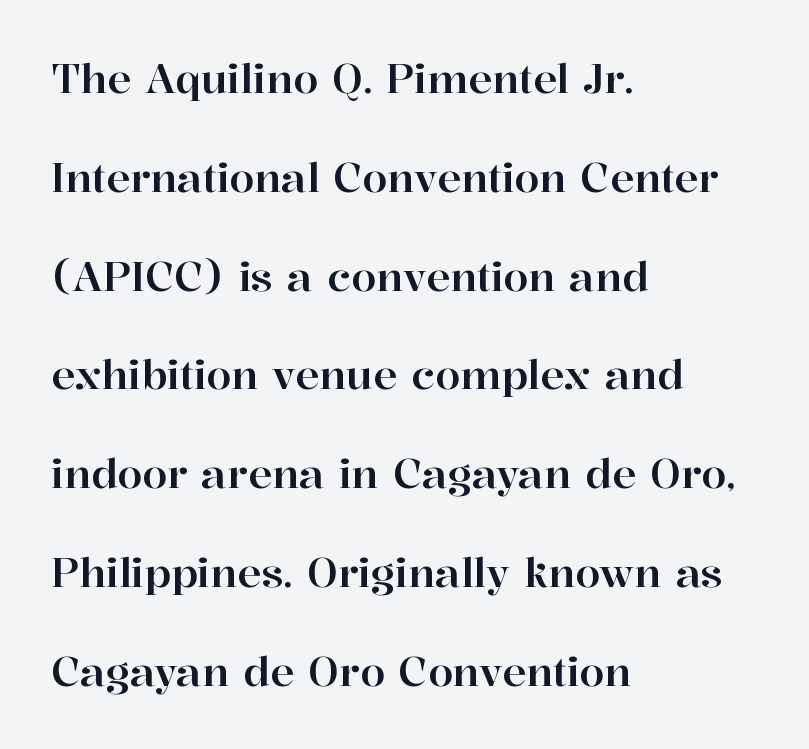
This rendering features lettering with no underline. The rendering uses a large line-height, opening up the rows. Unlike italic type, these characters show no tilt at all. Line starts are locked; line ends wander. The letters advance in unequal steps, a hallmark of proportional type. Is the letter spacing exaggerated? No — it looks like the ordinary default.
